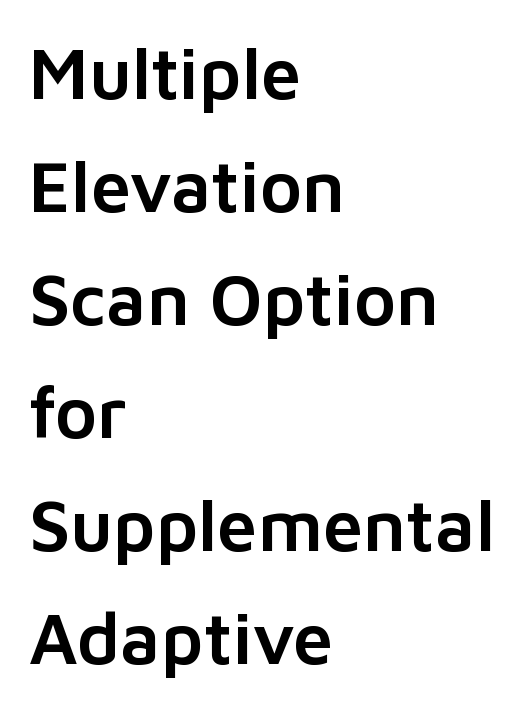
{"serif": "no", "italic": "no", "width": "normal", "stroke_contrast": "low", "x_height": "medium", "monospaced": "no", "underline": "no", "align": "left", "line_spacing": "normal", "line_spacing_ratio": 1.57, "letter_spacing": "normal", "letter_spacing_em": 0.0, "glyph_px": 72}
